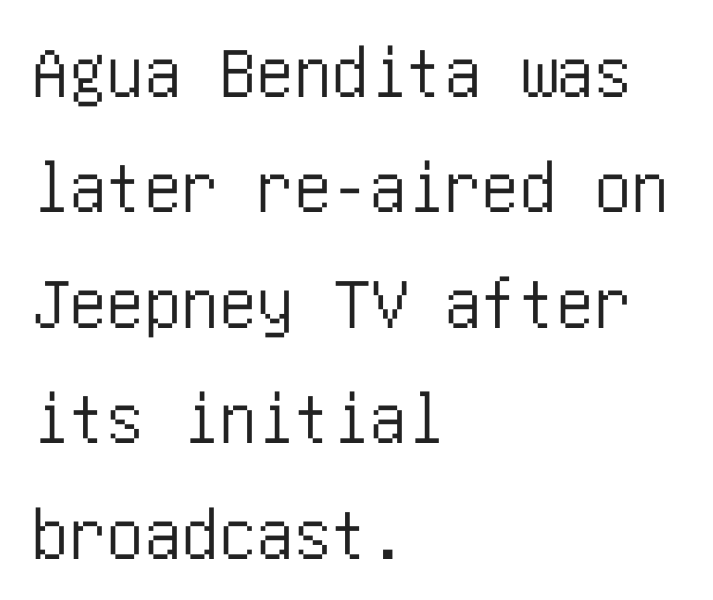
Layout note: lines flush left. The area under the type is left untouched. What stands out about the letter spacing? Nothing — it is the standard amount. Style check: upright.
